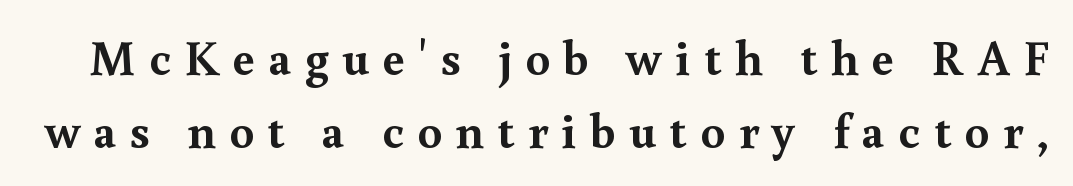
Q: Is the text bold? A: Yes.
Q: Is the text italic (slanted)? A: No, it is upright.
Q: Is the typeface a serif or a sans-serif typeface? A: Serif.
Q: Is the text underlined? A: No.
Q: Is the spacing between letters normal or unusually wide? A: Unusually wide.
Q: Is the spacing between lines tight, normal or loose? A: Normal.
Q: Width (condensed, normal, or wide)? A: Normal.
Q: x-height? A: Small.
Q: Monospaced? A: No.
